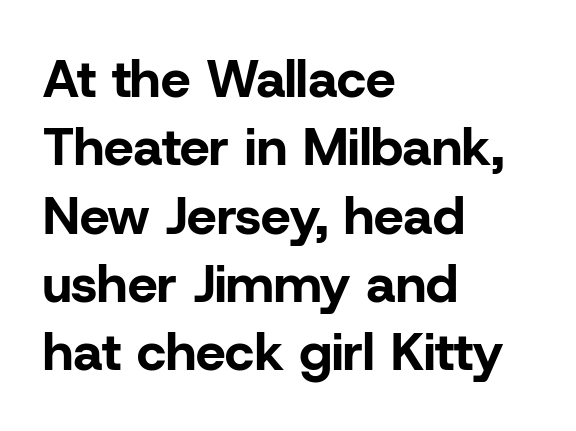
{"serif": "no", "italic": "no", "bold": "yes", "weight": "bold", "width": "normal", "stroke_contrast": "low", "x_height": "medium", "monospaced": "no", "underline": "no", "align": "left", "line_spacing": "normal", "line_spacing_ratio": 1.29, "letter_spacing": "normal", "letter_spacing_em": 0.0, "glyph_px": 53}
